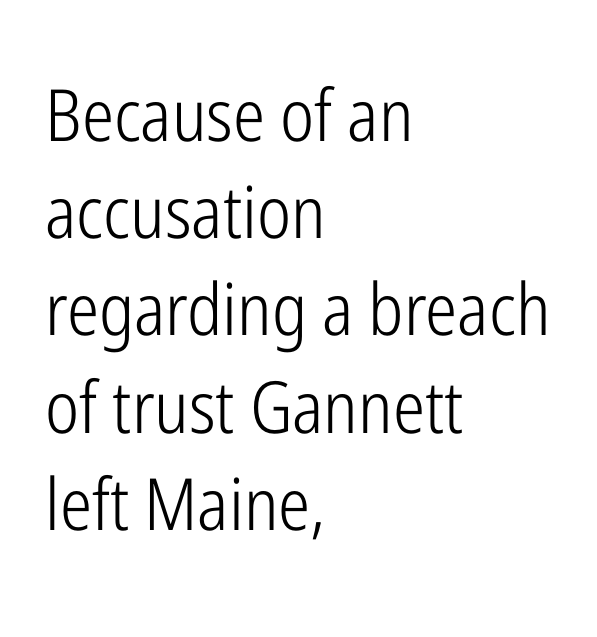
Q: Is the text bold? A: No.
Q: Is the text italic (slanted)? A: No, it is upright.
Q: Is the typeface a serif or a sans-serif typeface? A: Sans-serif.
Q: Is the text underlined? A: No.
Q: How is the paragraph aligned? A: Left-aligned.
Q: Is the spacing between letters normal or unusually wide? A: Normal.
Q: Is the spacing between lines tight, normal or loose? A: Normal.
Q: Width (condensed, normal, or wide)? A: Condensed.
Q: Stroke contrast? A: Low.
Q: x-height? A: Medium.
Q: Monospaced? A: No.
